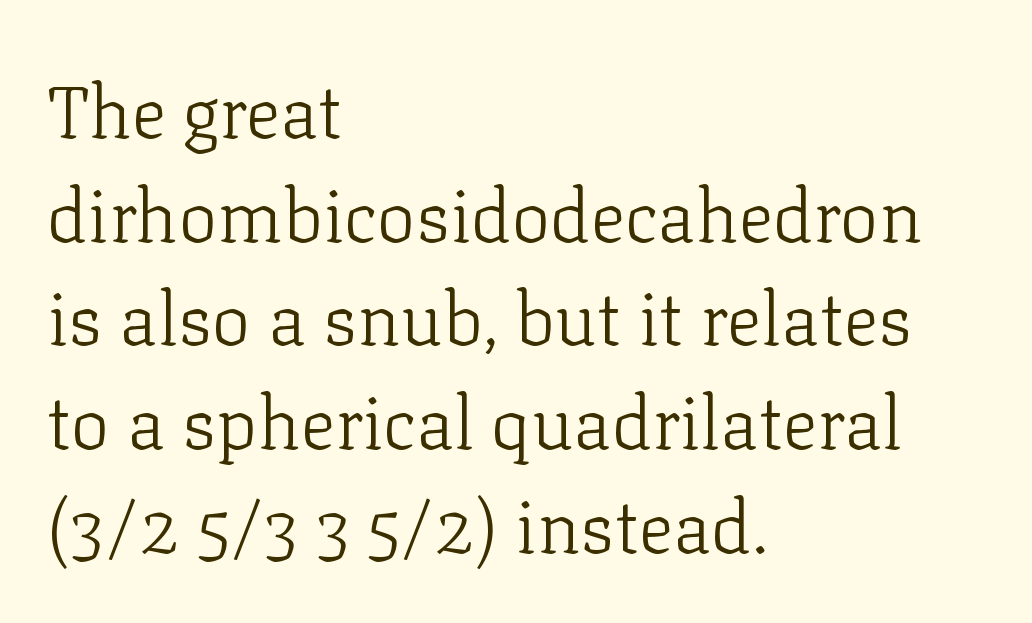
{"serif": "yes", "italic": "no", "bold": "no", "weight": "light", "width": "normal", "stroke_contrast": "low", "x_height": "medium", "monospaced": "no", "underline": "no", "align": "left", "line_spacing": "normal", "line_spacing_ratio": 1.42, "letter_spacing": "normal", "letter_spacing_em": 0.0, "glyph_px": 73}
